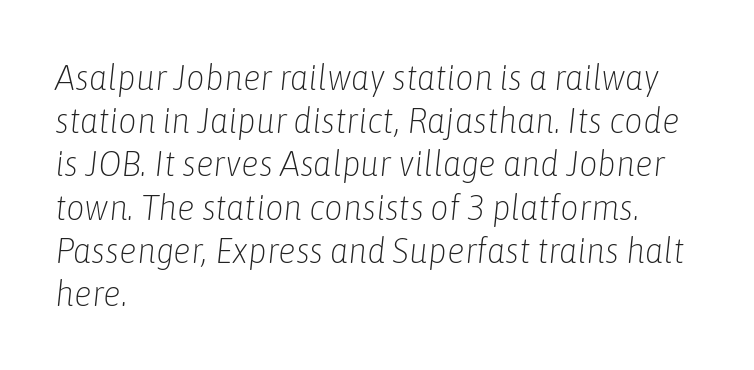
The image shows 36 px light, condensed type, italic (leaning right); set left-aligned, line spacing 1.2x, normal letter spacing, not underlined; low stroke contrast and a medium x-height.
